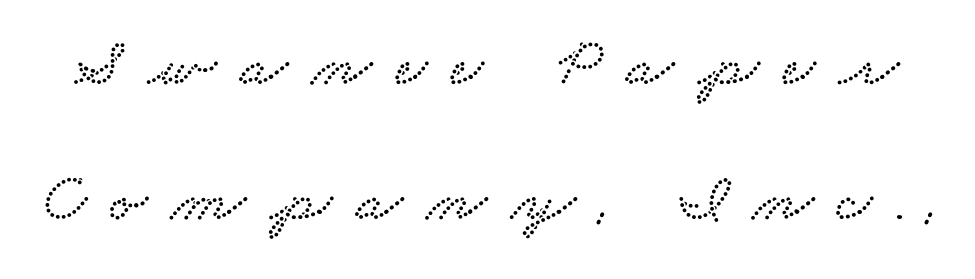
{"serif": "yes", "width": "wide", "stroke_contrast": "low", "x_height": "small", "monospaced": "no", "underline": "no", "line_spacing": "loose", "line_spacing_ratio": 1.95, "letter_spacing": "wide", "letter_spacing_em": 0.35, "glyph_px": 69}
